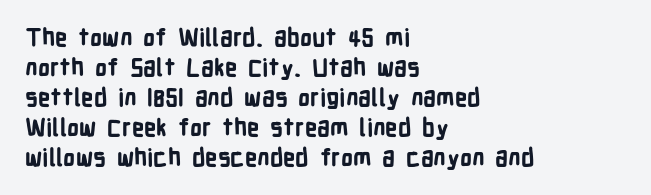
The characters look thick and weighty, a clear bold. Rows of type keep a routine distance in the vertical direction. Each word holds together tightly as a unit, with standard inter-letter gaps. Does the copy run flush right? No — it runs flush left. Beneath every word, the page is bare.
